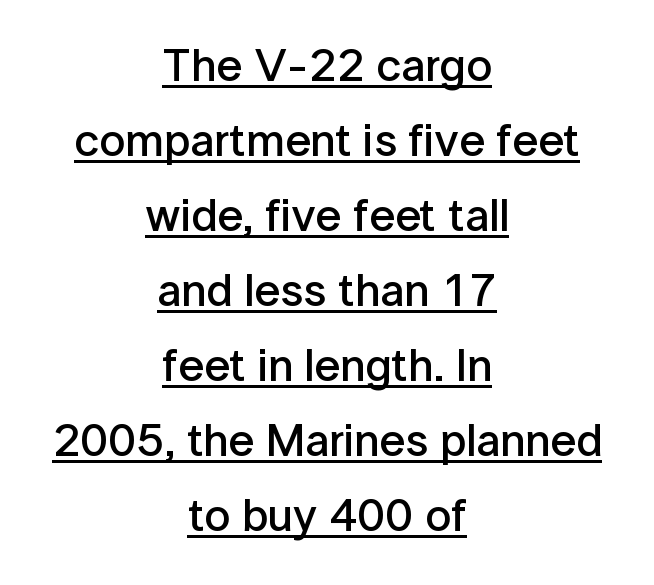
The axis of the letterforms is exactly vertical. Letterform terminals end flat and unadorned throughout the passage. The passage shown stacks its lines at a standard gap. Looks like regular typesetting: each glyph gets only the width it needs. Teacher's note: observe the equal gaps on both sides — that is centered alignment.
